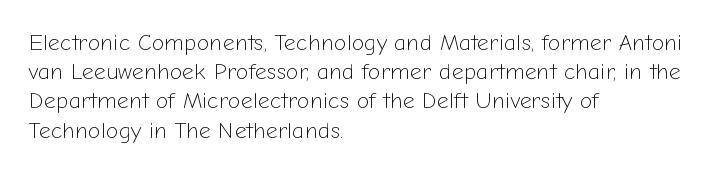
Nothing unusual about the tracking: characters are spaced as the font intends. Caption: multi-line text, flush left, ragged right. How would I describe the line gaps? Plain and ordinary. Unbolded letterforms with no extra heft.
